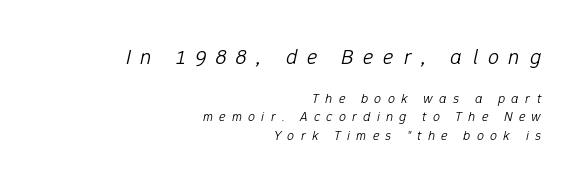
{"italic": "yes", "lean": "right", "slant_degrees": 12, "bold": "no", "underline": "no", "align": "right", "line_spacing": "normal", "line_spacing_ratio": 1.32, "letter_spacing": "wide", "letter_spacing_em": 0.45, "larger_block": "first", "size_ratio": 1.57, "glyph_px": 22}
